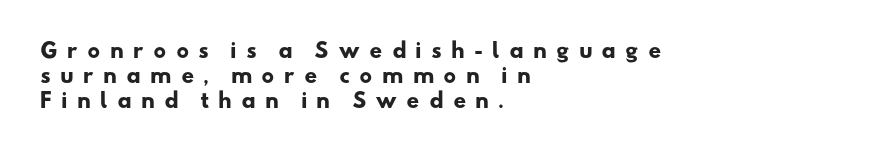
{"bold": "yes", "underline": "no", "align": "left", "line_spacing_ratio": 1.24, "letter_spacing": "wide", "letter_spacing_em": 0.45, "glyph_px": 20}
